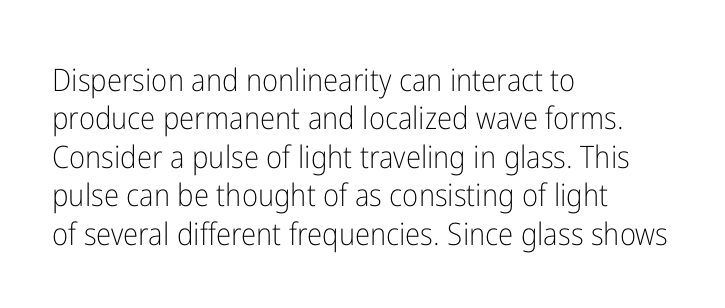
A classic flush-left, rag-right setting is used for this passage. Check under the words: just untouched page. The letterforms sit at book weight or below. Serifs: no, the terminals of the letterforms are clean. The horizontal fit of the characters is conventional and even. These lines were composed using upright roman letters.
